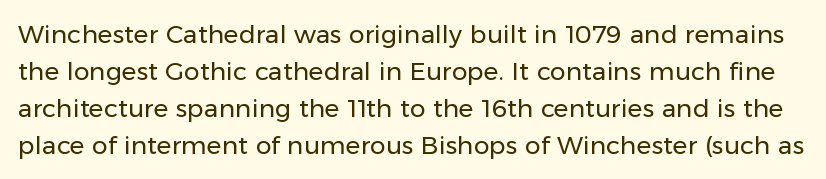
The image shows 25 px text type, upright; set normal line spacing (1.48x), normal letter spacing, not underlined.
